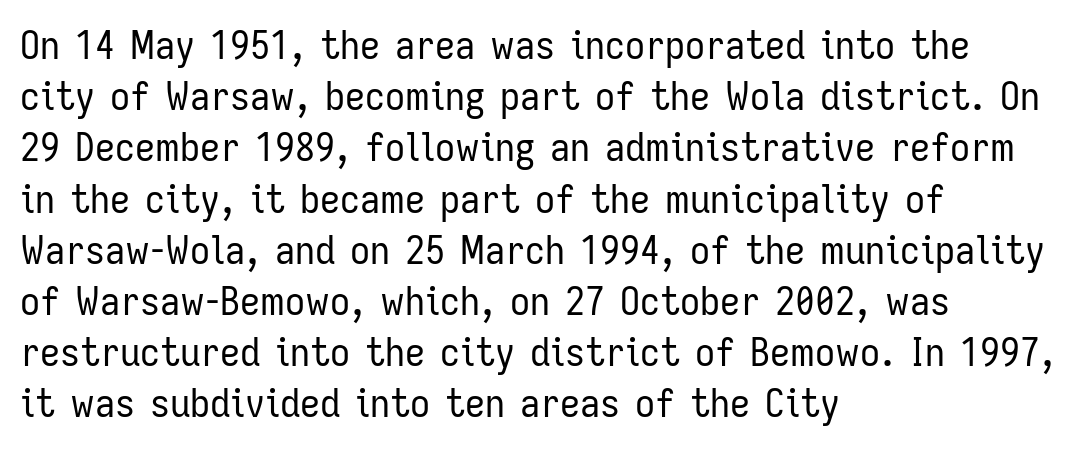
The image shows 40 px regular-weight, condensed sans-serif type, upright; set left-aligned, normal line spacing (1.28x), normal letter spacing, not underlined; low stroke contrast and a medium x-height.
